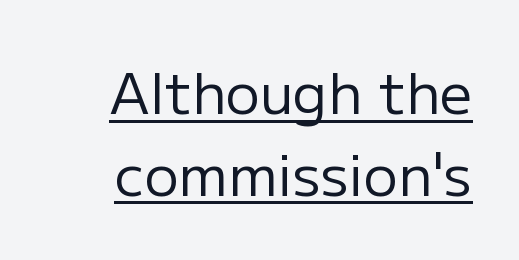
Proportional: the letters do not fall into vertical columns. Words appear dense and cohesive because spacing is normal. Whoever set this chose a conventional vertical rhythm. Somebody hit Ctrl+U on this one — the words are underlined. The lettering holds an erect, upright posture throughout. A quiet, ordinary-to-light weight characterises the typeface.
